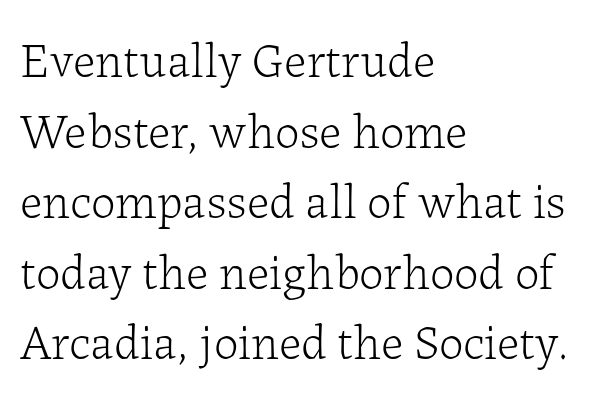
{"serif": "yes", "italic": "no", "bold": "no", "weight": "light", "width": "normal", "stroke_contrast": "low", "x_height": "medium", "monospaced": "no", "underline": "no", "align": "left", "line_spacing": "normal", "line_spacing_ratio": 1.44, "letter_spacing": "normal", "letter_spacing_em": 0.0, "glyph_px": 49}
